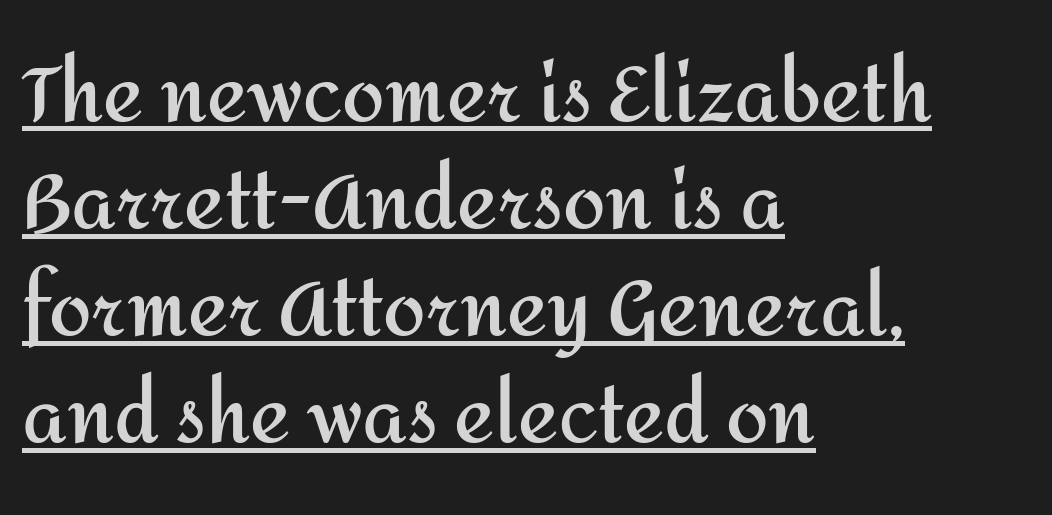
The image shows 76 px semibold sans-serif type, upright; set left-aligned, normal line spacing (1.41x), normal letter spacing, underlined; medium stroke contrast and a medium x-height.
